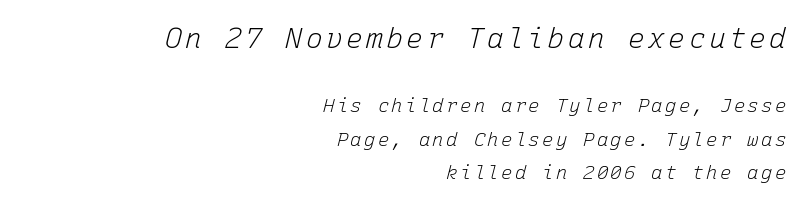
No word sits above an underline. Fixed-width glyphs throughout — classic coding-font behaviour. A student would call this right alignment; a typographer would say flush right, rag left. Each stroke keeps to a modest, everyday thickness or less.
